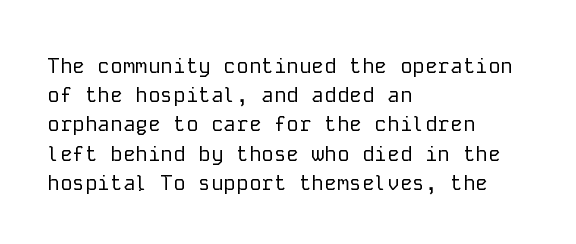
{"italic": "no", "bold": "no", "underline": "no", "align": "left", "line_spacing": "normal", "line_spacing_ratio": 1.39, "letter_spacing": "normal", "letter_spacing_em": 0.0, "glyph_px": 21}
